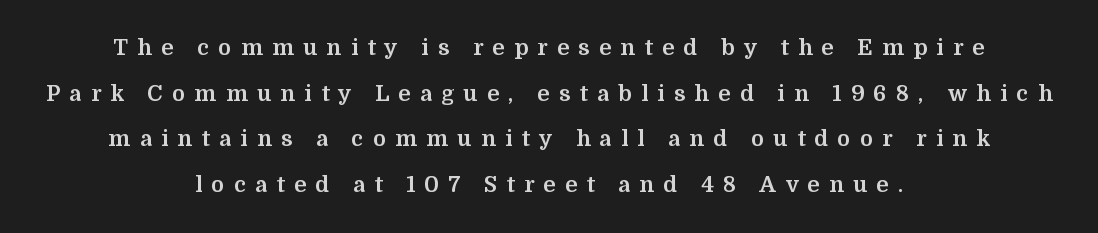
Q: Is the text bold? A: Yes.
Q: Is the text italic (slanted)? A: No, it is upright.
Q: Is the text underlined? A: No.
Q: How is the paragraph aligned? A: Centered.
Q: Is the spacing between letters normal or unusually wide? A: Unusually wide.
Q: Is the spacing between lines tight, normal or loose? A: Loose.
